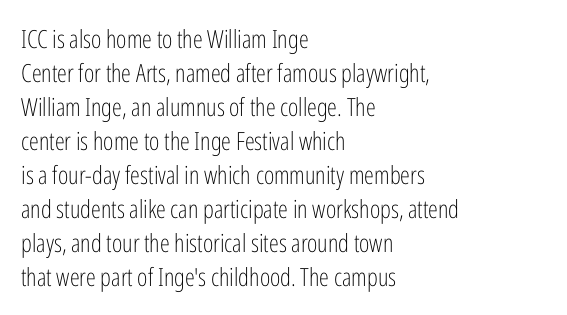
Q: Is the text bold? A: No.
Q: Is the text italic (slanted)? A: No, it is upright.
Q: Is the text underlined? A: No.
Q: How is the paragraph aligned? A: Left-aligned.
Q: Is the spacing between letters normal or unusually wide? A: Normal.
Q: Is the spacing between lines tight, normal or loose? A: Normal.
